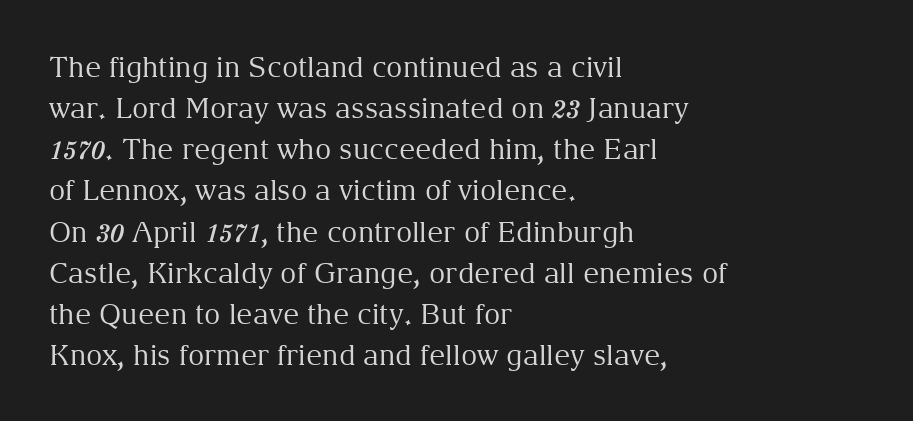
The words here are not underlined. This sample has the flowing, uneven cadence of proportional lettering. This is the regular roman posture of the typeface. Each line starts at the same left margin while the right side varies. Successive baselines arrive at the customary interval.
